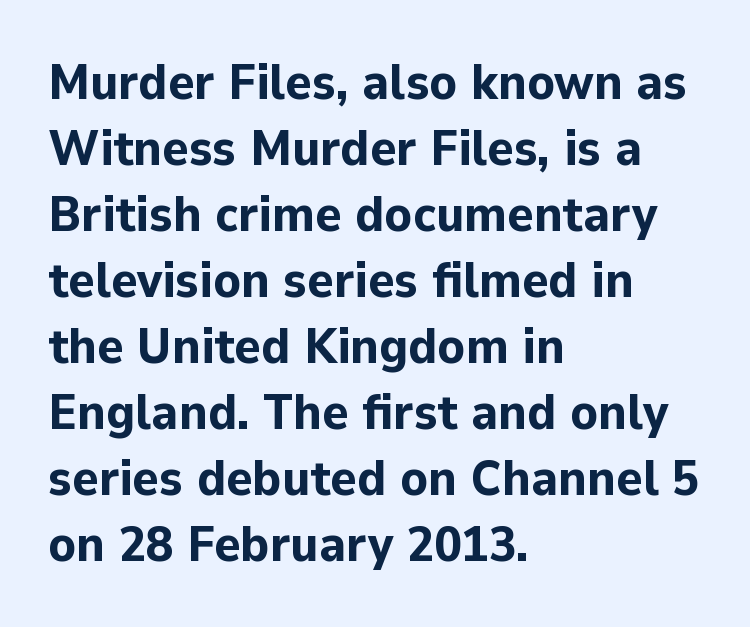
The paragraph has a hard left edge and a soft right edge. You could not count columns in this text — the font is proportionally spaced. Notice how the stems are strictly vertical — no italics here. The rows are spaced the way most documents space them.
